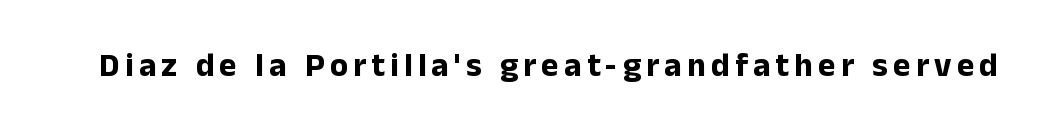
{"serif": "no", "italic": "no", "bold": "yes", "weight": "bold", "width": "normal", "stroke_contrast": "low", "x_height": "medium", "monospaced": "no", "underline": "no", "glyph_px": 33}
